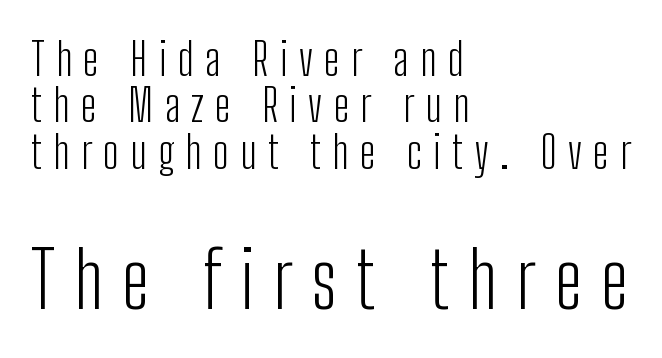
Q: Is the text bold? A: No.
Q: Is the text italic (slanted)? A: No, it is upright.
Q: Is the typeface a serif or a sans-serif typeface? A: Sans-serif.
Q: Is the text underlined? A: No.
Q: How is the paragraph aligned? A: Left-aligned.
Q: Is the spacing between letters normal or unusually wide? A: Unusually wide.
Q: Is the spacing between lines tight, normal or loose? A: Tight.
Q: Which block of text is set in a larger size, the first (top) or the second (bottom)? A: The second (bottom) one.
Q: Width (condensed, normal, or wide)? A: Condensed.
Q: Stroke contrast? A: Low.
Q: x-height? A: Medium.
Q: Monospaced? A: No.
